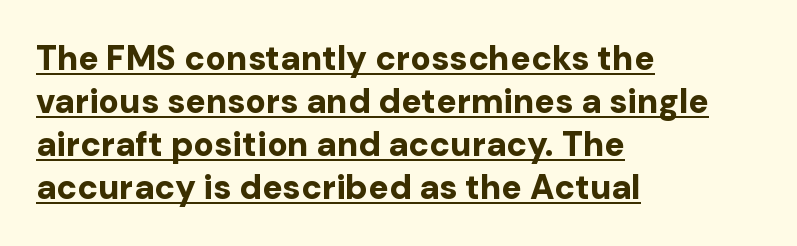
The image shows 34 px bold sans-serif type, upright; set left-aligned, normal line spacing (1.26x), normal letter spacing, underlined; low stroke contrast and a medium x-height.
